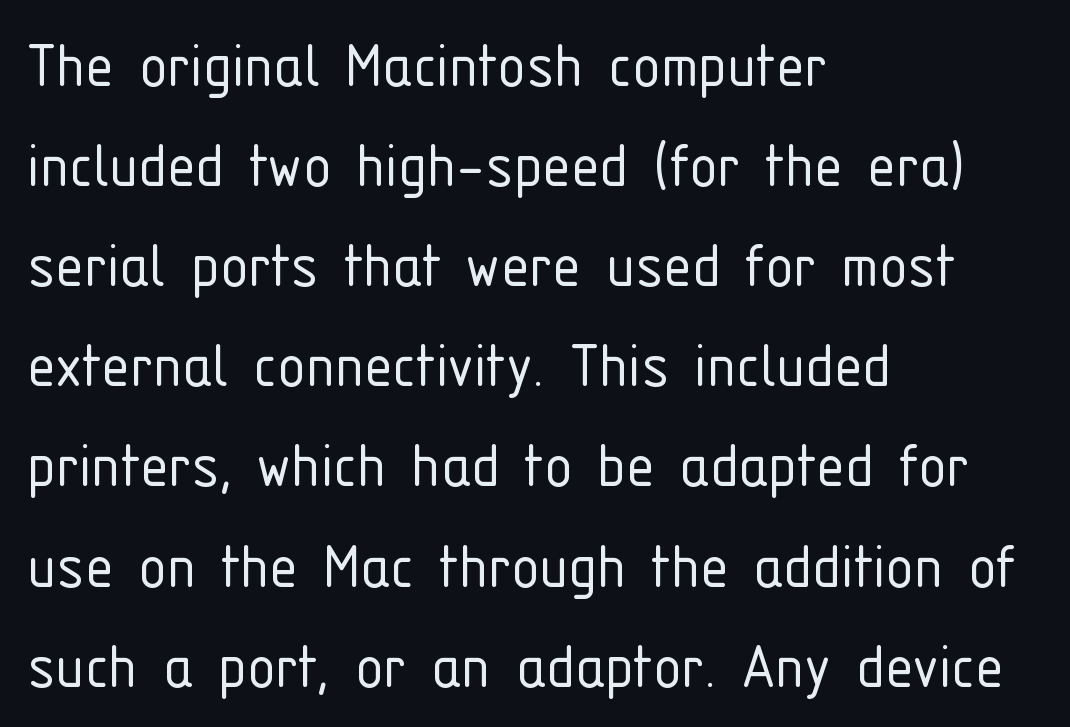
The image shows 71 px light, condensed sans-serif type, upright; set left-aligned, normal line spacing (1.41x), normal letter spacing, not underlined; low stroke contrast and a medium x-height.
